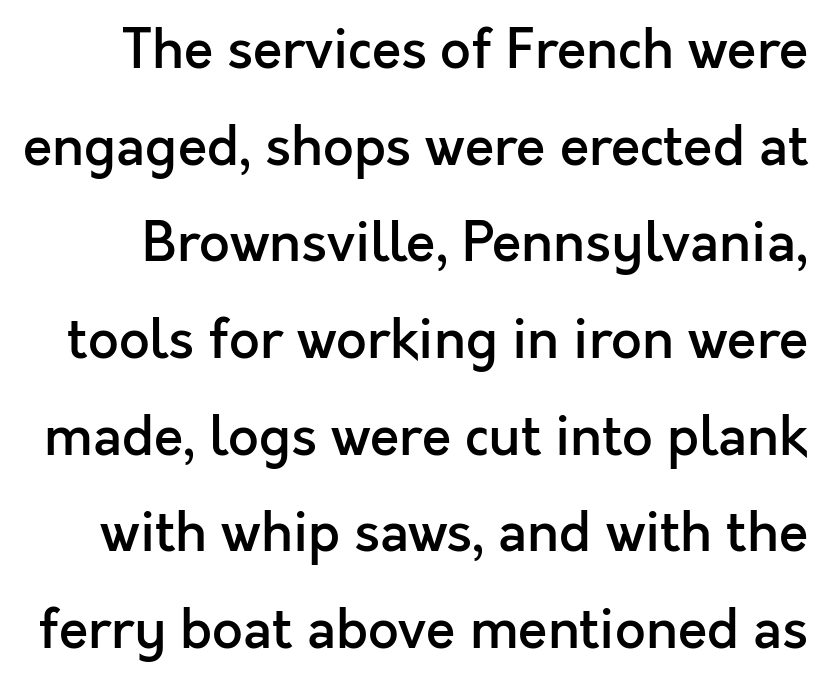
Q: Is the text bold? A: Semi-bold.
Q: Is the text italic (slanted)? A: No, it is upright.
Q: Is the typeface a serif or a sans-serif typeface? A: Sans-serif.
Q: Is the text underlined? A: No.
Q: Is the spacing between letters normal or unusually wide? A: Normal.
Q: Width (condensed, normal, or wide)? A: Normal.
Q: x-height? A: Medium.
Q: Monospaced? A: No.
